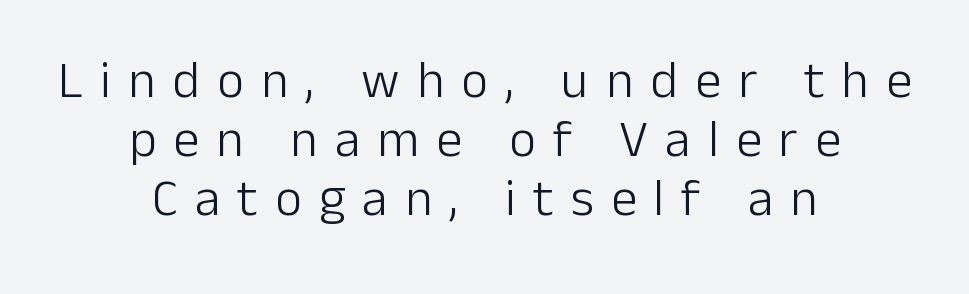
{"serif": "no", "italic": "no", "bold": "no", "weight": "light", "width": "normal", "stroke_contrast": "low", "x_height": "medium", "monospaced": "no", "underline": "no", "align": "center", "line_spacing": "tight", "line_spacing_ratio": 1.13, "letter_spacing": "wide", "letter_spacing_em": 0.33, "glyph_px": 52}
